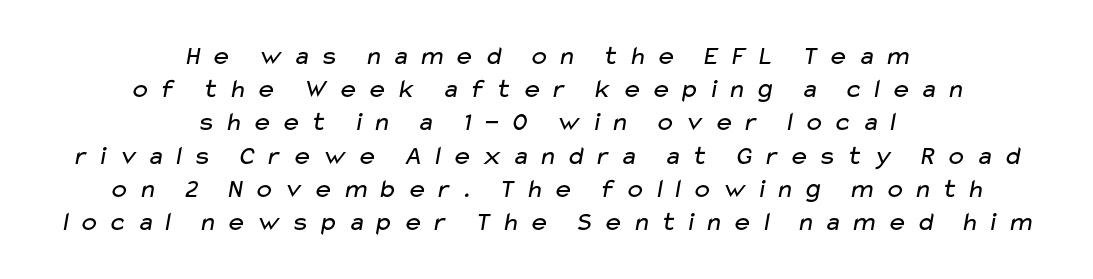
Beneath every word, the page is bare. These lines stack symmetrically, like a column narrowing and widening about its center. Nothing heavy about these letters — not bold at all. A typesetter would call this heavily tracked-out type.
